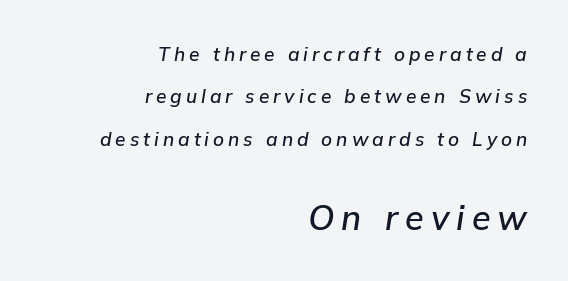
The image shows 34 px text type, italic (leaning right); set right-aligned, loose line spacing (2.23x), unusually wide letter spacing (+0.21 em), not underlined; the second (bottom) block is 1.79x larger; low stroke contrast and a medium x-height.
